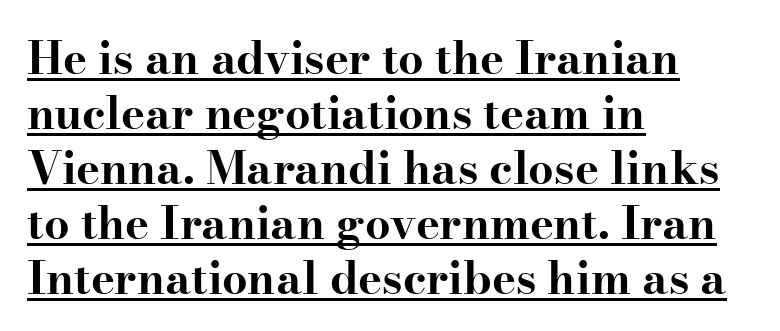
{"serif": "yes", "italic": "no", "bold": "yes", "weight": "bold", "width": "wide", "stroke_contrast": "high", "x_height": "small", "monospaced": "no", "underline": "yes", "align": "left", "line_spacing_ratio": 1.22, "letter_spacing": "normal", "letter_spacing_em": 0.0, "glyph_px": 45}
